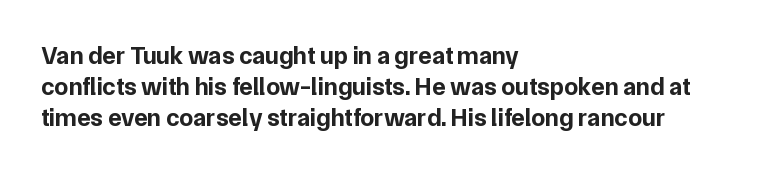
You'd pick this weight for a headline — it's a proper bold. Upright lettering throughout. Nothing unusual about the tracking: characters are spaced as the font intends. Check the space under the baseline: it is left empty.
